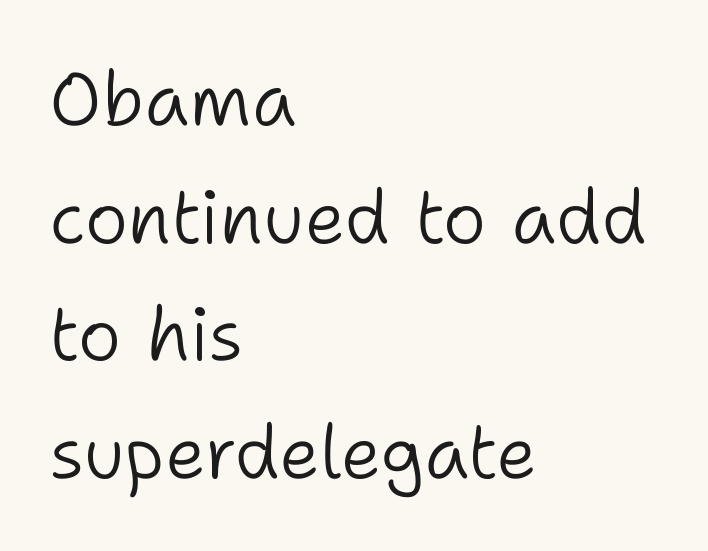
Q: Is the text bold? A: No.
Q: Is the text italic (slanted)? A: No, it is upright.
Q: Is the typeface a serif or a sans-serif typeface? A: Sans-serif.
Q: Is the text underlined? A: No.
Q: How is the paragraph aligned? A: Left-aligned.
Q: Is the spacing between letters normal or unusually wide? A: Normal.
Q: Is the spacing between lines tight, normal or loose? A: Normal.
Q: Width (condensed, normal, or wide)? A: Normal.
Q: Stroke contrast? A: Low.
Q: x-height? A: Medium.
Q: Monospaced? A: No.
